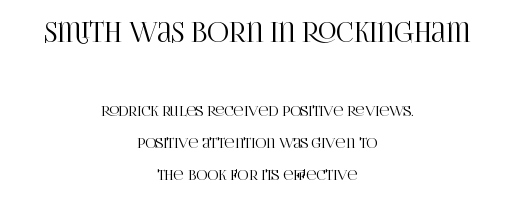
Does the copy run flush right? No — it is centered line by line. The rendering shrinks the type as you move from the upper chunk to the lower. These lines were composed using upright roman letters. The space between consecutive lines is lavish.
